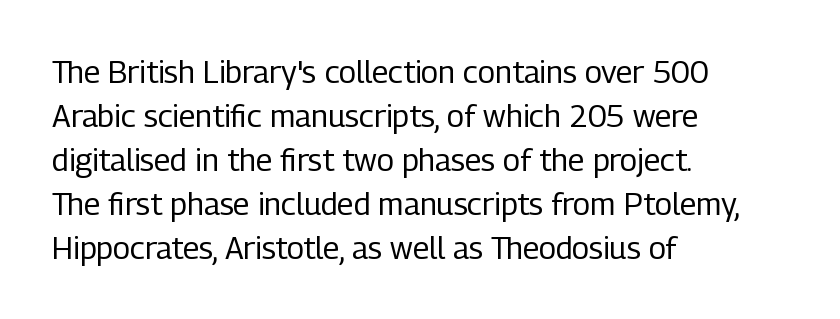
Q: Is the text bold? A: No.
Q: Is the text italic (slanted)? A: No, it is upright.
Q: Is the typeface a serif or a sans-serif typeface? A: Sans-serif.
Q: Is the text underlined? A: No.
Q: How is the paragraph aligned? A: Left-aligned.
Q: Is the spacing between letters normal or unusually wide? A: Normal.
Q: Is the spacing between lines tight, normal or loose? A: Normal.
Q: Width (condensed, normal, or wide)? A: Condensed.
Q: Stroke contrast? A: Low.
Q: x-height? A: Medium.
Q: Monospaced? A: No.
